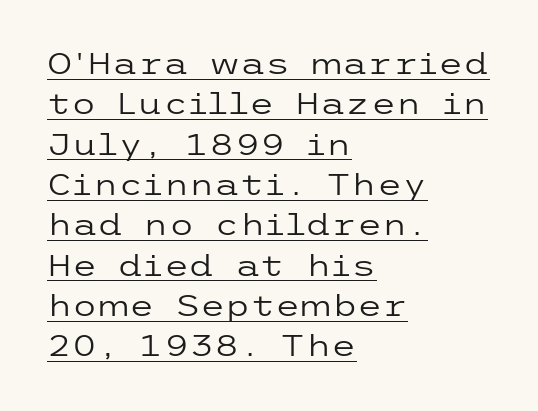
Reading down the block, your eye returns to a fixed left position each line. Students, observe: this is what conventionally led text looks like. Underlined type. This sample uses plain, unmodified letter spacing.
